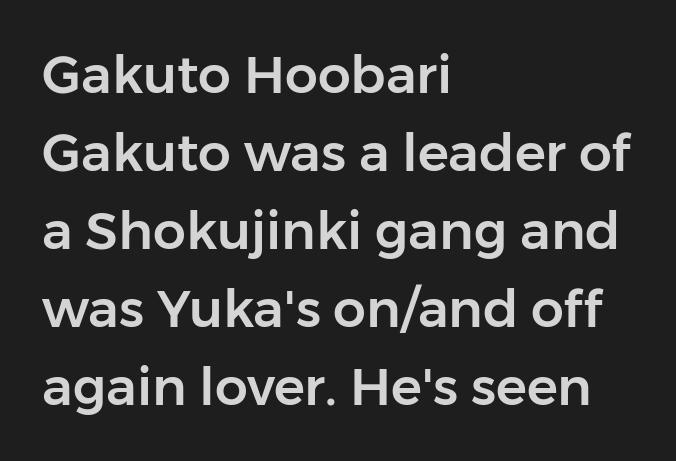
The rows are spaced the way most documents space them. The typesetter chose a ragged-right arrangement here. The text was rendered using a sans face with plain stroke endings. These lines are rendered in a variable-pitch font. Characters remain perfectly vertical along every line.
